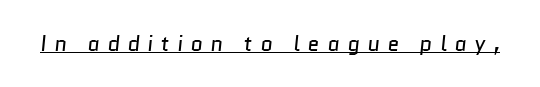
The image shows 21 px text type; set unusually wide letter spacing (+0.37 em), underlined.
